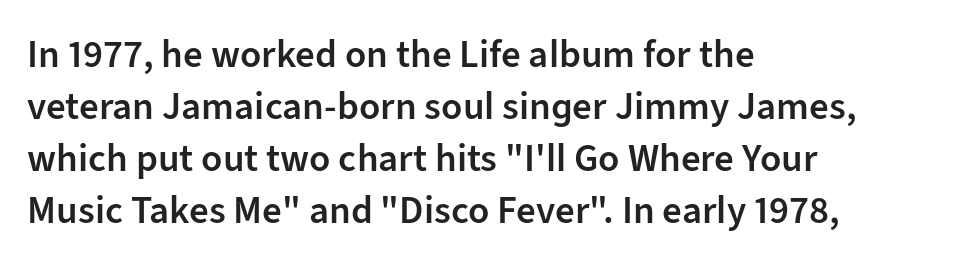
Q: Is the text bold? A: Semi-bold.
Q: Is the text italic (slanted)? A: No, it is upright.
Q: Is the typeface a serif or a sans-serif typeface? A: Sans-serif.
Q: Is the text underlined? A: No.
Q: How is the paragraph aligned? A: Left-aligned.
Q: Is the spacing between letters normal or unusually wide? A: Normal.
Q: Is the spacing between lines tight, normal or loose? A: Normal.
Q: Width (condensed, normal, or wide)? A: Normal.
Q: Stroke contrast? A: Low.
Q: x-height? A: Medium.
Q: Monospaced? A: No.
